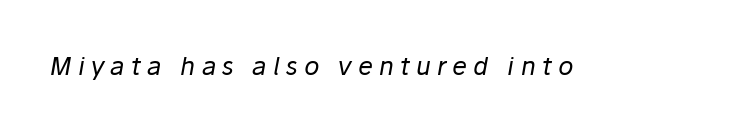
Q: Is the text bold? A: No.
Q: Is the text italic (slanted)? A: Yes, it leans right by about 10 degrees.
Q: Is the text underlined? A: No.
Q: Is the spacing between letters normal or unusually wide? A: Unusually wide.
